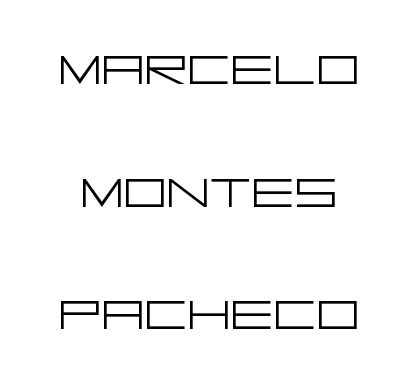
{"serif": "no", "italic": "no", "bold": "no", "weight": "light", "width": "wide", "stroke_contrast": "low", "x_height": "large", "underline": "no", "align": "center", "line_spacing_ratio": 1.83, "letter_spacing": "normal", "letter_spacing_em": 0.0, "glyph_px": 67}
